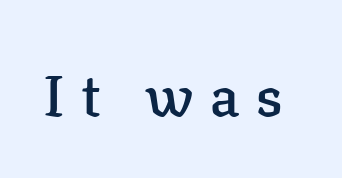
The image shows 58 px semibold serif type, upright; set unusually wide letter spacing (+0.29 em), not underlined; low stroke contrast and a medium x-height.
